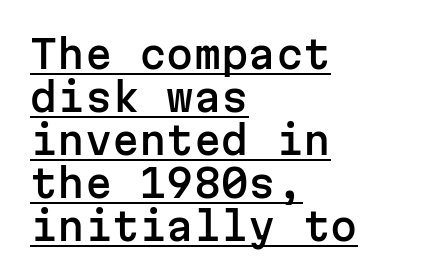
{"serif": "no", "italic": "no", "width": "normal", "stroke_contrast": "low", "x_height": "medium", "monospaced": "yes", "underline": "yes", "align": "left", "line_spacing": "tight", "line_spacing_ratio": 1.1, "letter_spacing": "normal", "letter_spacing_em": 0.0, "glyph_px": 39}
